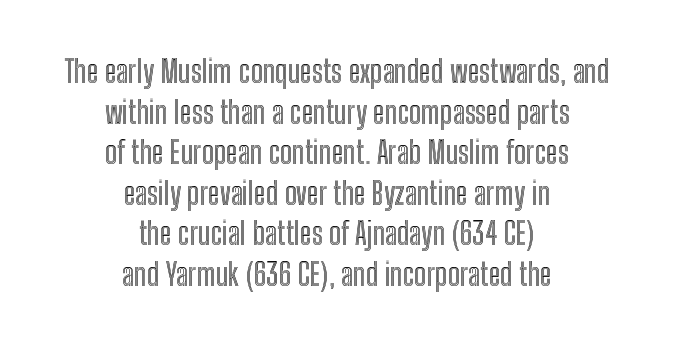
The image shows 31 px condensed type, upright; set centered, normal line spacing (1.31x), normal letter spacing, not underlined; a medium x-height.
